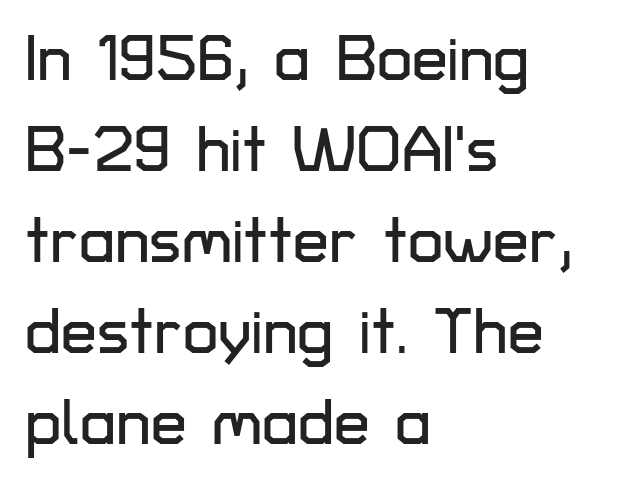
Teacher's note: observe the even left margin — that is flush-left alignment. Does extra space separate the letters? No, they use regular spacing. Do the letters lean? They stand straight. Baseline-to-baseline distance is the conventional proportion of letter height. I'd call this a sans setting — the letters go barefoot.
